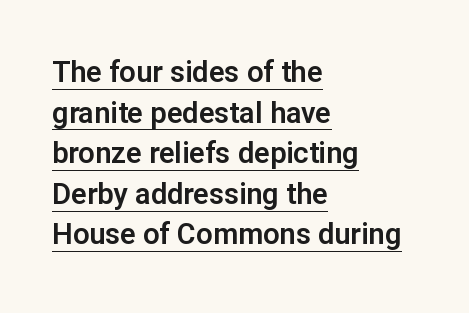
{"serif": "no", "italic": "no", "width": "normal", "stroke_contrast": "low", "x_height": "medium", "monospaced": "no", "underline": "yes", "align": "left", "line_spacing": "normal", "line_spacing_ratio": 1.4, "letter_spacing": "normal", "letter_spacing_em": 0.0, "glyph_px": 29}
